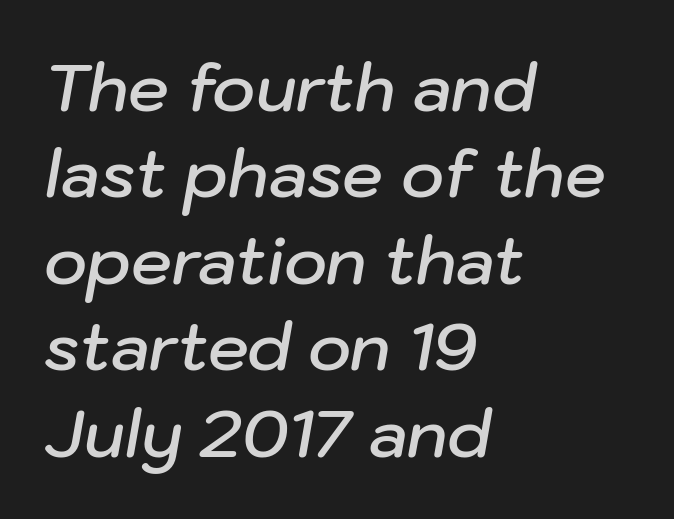
{"italic": "yes", "lean": "right", "slant_degrees": 10, "bold": "semi", "weight": "semibold", "width": "normal", "stroke_contrast": "low", "x_height": "medium", "monospaced": "no", "underline": "no", "align": "left", "line_spacing": "normal", "line_spacing_ratio": 1.33, "letter_spacing": "normal", "letter_spacing_em": 0.0, "glyph_px": 65}
